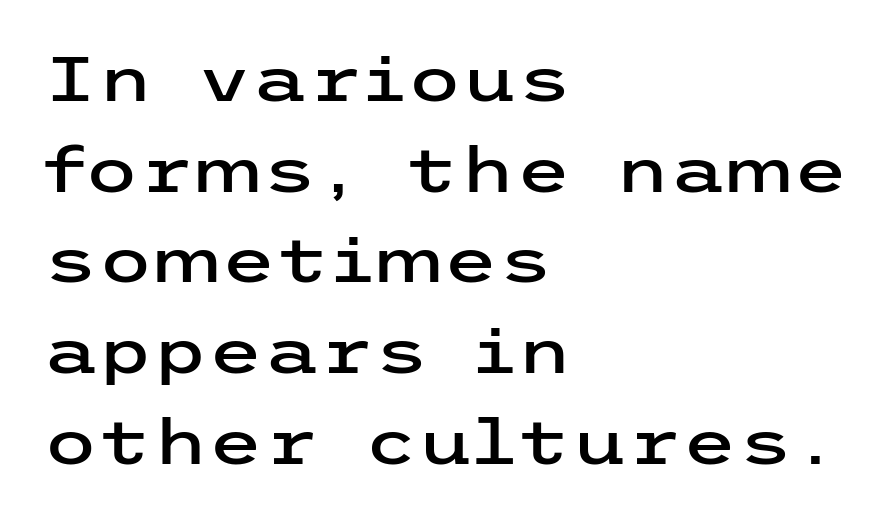
Anything drawn beneath the words? Only blank space. The letters carry no serifs — their stems end cleanly without finishing strokes. The rag falls on the right side of this text block. Leading: standard.
